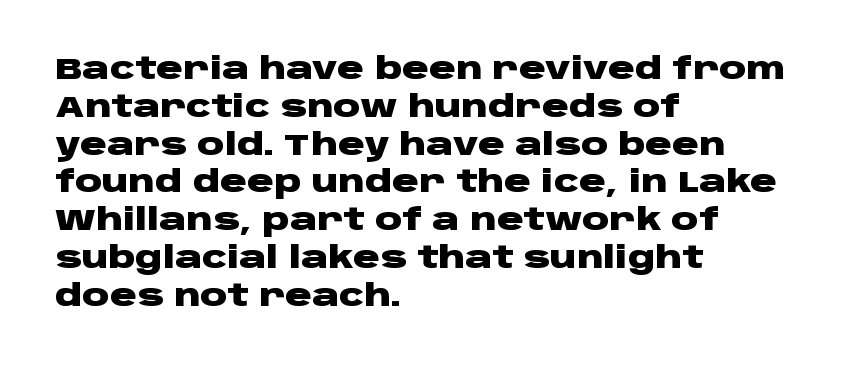
The image shows 30 px heavy, wide sans-serif type, upright; set left-aligned, normal line spacing (1.26x), normal letter spacing, not underlined; low stroke contrast and a large x-height.
